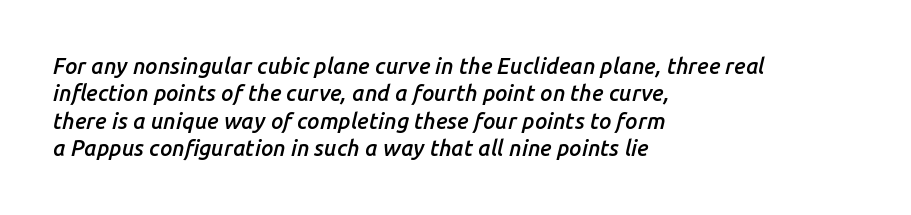
{"italic": "yes", "lean": "right", "slant_degrees": 14, "bold": "semi", "underline": "no", "align": "left", "line_spacing_ratio": 1.24, "letter_spacing": "normal", "letter_spacing_em": 0.0, "glyph_px": 22}
